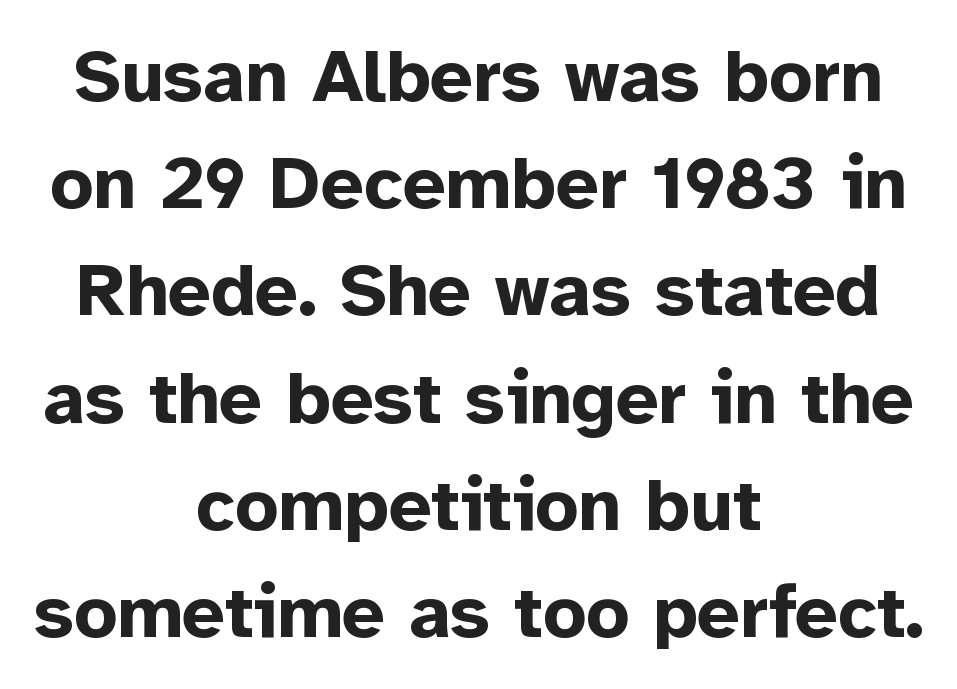
Q: Is the text bold? A: Yes.
Q: Is the text italic (slanted)? A: No, it is upright.
Q: Is the typeface a serif or a sans-serif typeface? A: Sans-serif.
Q: Is the text underlined? A: No.
Q: How is the paragraph aligned? A: Centered.
Q: Is the spacing between letters normal or unusually wide? A: Normal.
Q: Is the spacing between lines tight, normal or loose? A: Normal.
Q: Width (condensed, normal, or wide)? A: Normal.
Q: Stroke contrast? A: Low.
Q: x-height? A: Medium.
Q: Monospaced? A: No.
